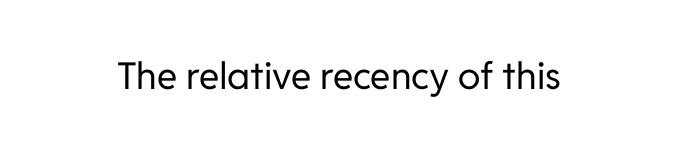
The image shows 37 px regular-weight sans-serif type, upright; set normal letter spacing, not underlined; low stroke contrast and a medium x-height.
